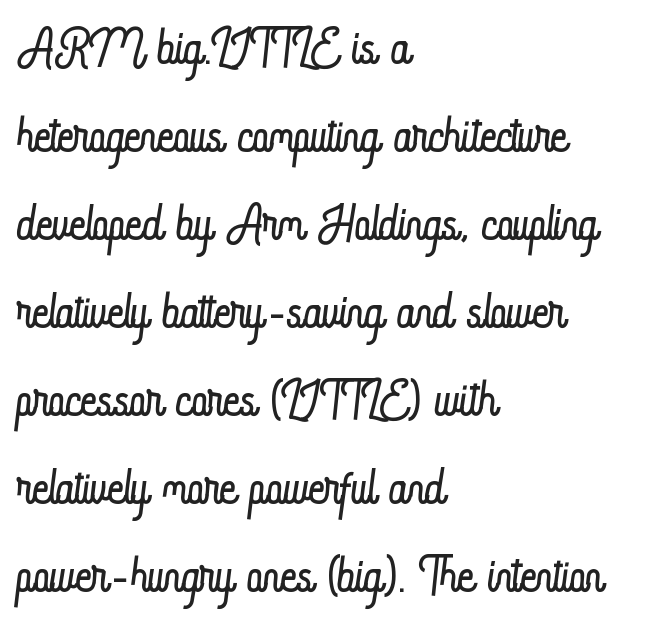
The image shows 71 px light, condensed type; set left-aligned, line spacing 1.24x, normal letter spacing, not underlined; low stroke contrast and a small x-height.
